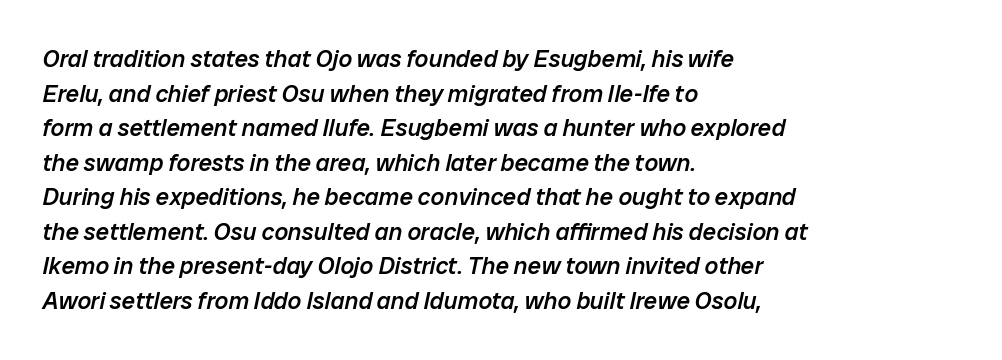
Q: Is the text bold? A: Semi-bold.
Q: Is the text italic (slanted)? A: Yes, it leans right by about 12 degrees.
Q: Is the text underlined? A: No.
Q: How is the paragraph aligned? A: Left-aligned.
Q: Is the spacing between letters normal or unusually wide? A: Normal.
Q: Is the spacing between lines tight, normal or loose? A: Normal.
